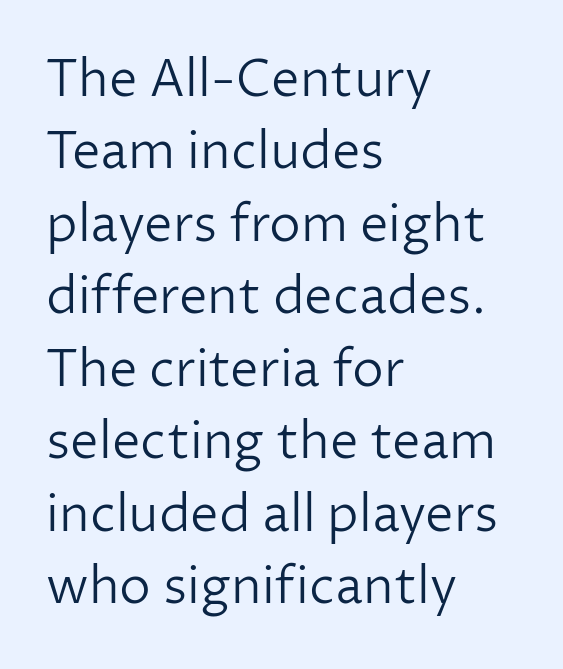
{"serif": "no", "italic": "no", "bold": "no", "weight": "light", "width": "normal", "stroke_contrast": "low", "x_height": "medium", "monospaced": "no", "underline": "no", "align": "left", "line_spacing": "normal", "line_spacing_ratio": 1.42, "letter_spacing": "normal", "letter_spacing_em": 0.0, "glyph_px": 51}
